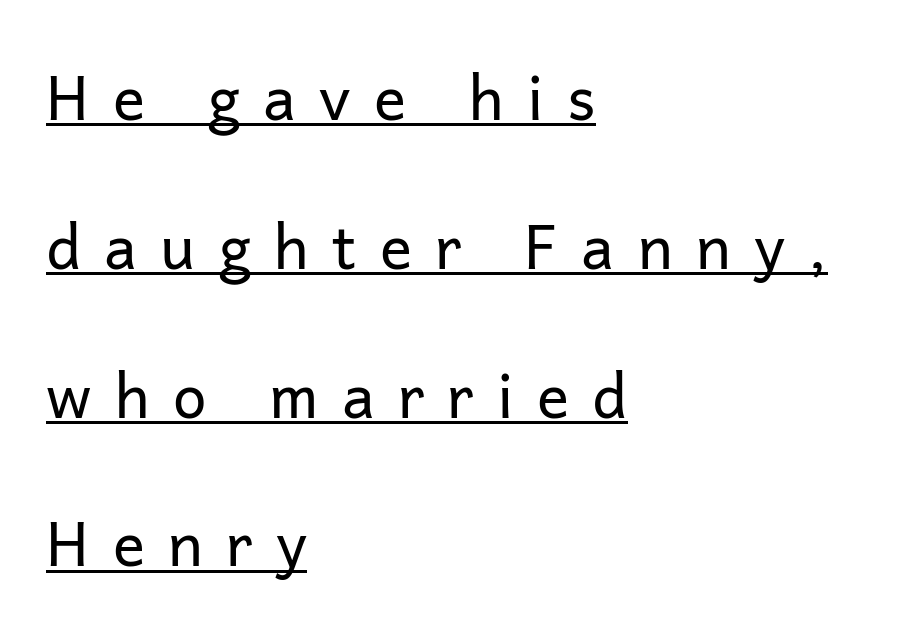
The image shows 60 px regular-weight sans-serif type, upright; set left-aligned, loose line spacing (2.48x), unusually wide letter spacing (+0.39 em), underlined; low stroke contrast and a medium x-height.
